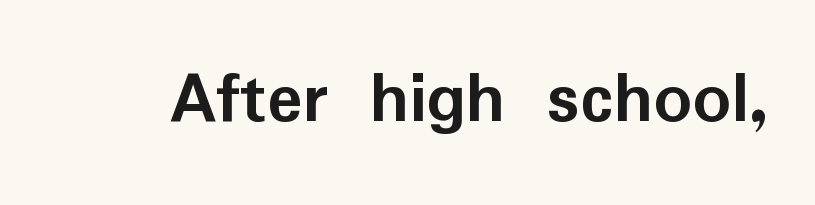
Q: Is the text bold? A: Yes.
Q: Is the text italic (slanted)? A: No, it is upright.
Q: Is the typeface a serif or a sans-serif typeface? A: Sans-serif.
Q: Is the text underlined? A: No.
Q: Is the spacing between letters normal or unusually wide? A: Normal.
Q: Width (condensed, normal, or wide)? A: Normal.
Q: Stroke contrast? A: Low.
Q: x-height? A: Medium.
Q: Monospaced? A: No.
